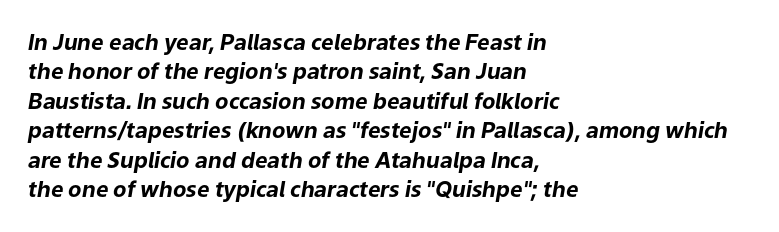
Q: Is the text bold? A: Yes.
Q: Is the text italic (slanted)? A: Yes, it leans right by about 9 degrees.
Q: Is the text underlined? A: No.
Q: How is the paragraph aligned? A: Left-aligned.
Q: Is the spacing between letters normal or unusually wide? A: Normal.
Q: Is the spacing between lines tight, normal or loose? A: Normal.
